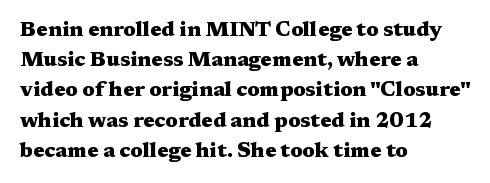
Q: Is the text bold? A: Yes.
Q: Is the text italic (slanted)? A: No, it is upright.
Q: Is the text underlined? A: No.
Q: How is the paragraph aligned? A: Left-aligned.
Q: Is the spacing between letters normal or unusually wide? A: Normal.
Q: Is the spacing between lines tight, normal or loose? A: Normal.
